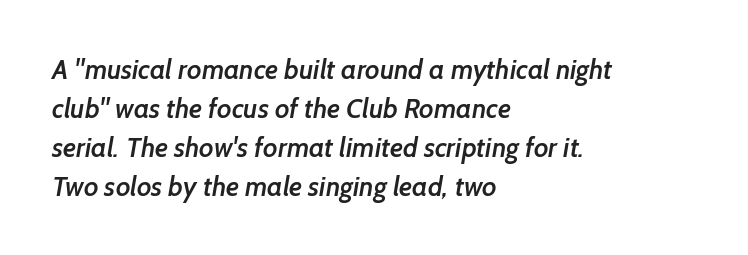
Is there much room between lines? A standard amount, neither cramped nor airy. The rag falls on the right side of this text block. Beneath every word, the page is bare. Does extra space separate the letters? No, they use regular spacing.
